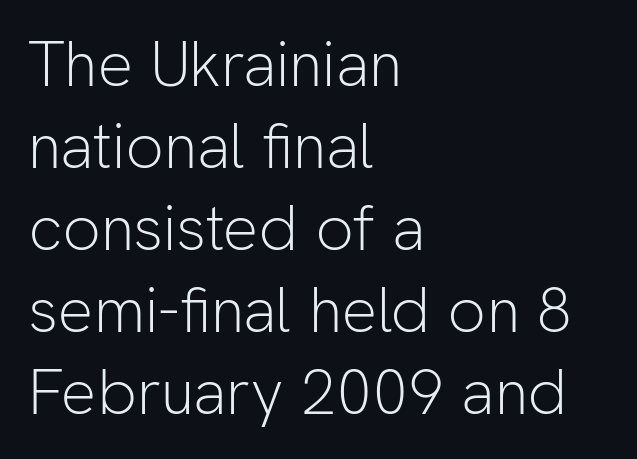
Inter-character spacing is left at the font's built-in metrics. Think of a printed novel: that variable character pitch is what you see here. Vertically, the passage feels balanced, rows spaced as you'd expect. The strokes are not fattened; the text isn't bold. Short and long lines alike share a common starting point at left.
